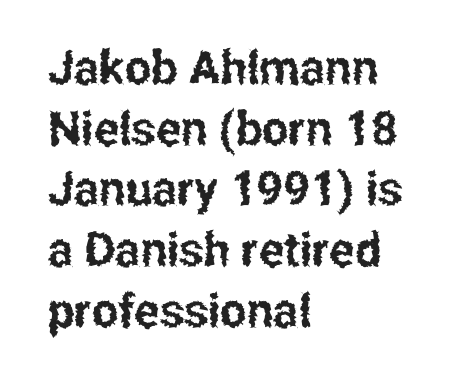
Q: Is the text italic (slanted)? A: No, it is upright.
Q: Is the typeface a serif or a sans-serif typeface? A: Sans-serif.
Q: Is the text underlined? A: No.
Q: How is the paragraph aligned? A: Left-aligned.
Q: Is the spacing between letters normal or unusually wide? A: Normal.
Q: Is the spacing between lines tight, normal or loose? A: Normal.
Q: Width (condensed, normal, or wide)? A: Condensed.
Q: Stroke contrast? A: Low.
Q: x-height? A: Medium.
Q: Monospaced? A: No.
